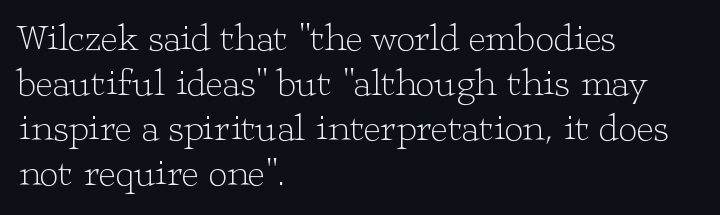
The image shows 37 px light, wide serif type, upright; set left-aligned, line spacing 1.22x, normal letter spacing, not underlined; low stroke contrast and a medium x-height.
